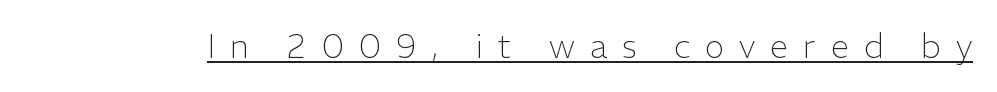
Serif or sans? Sans — the stroke terminals are bare. Nothing heavy about these letters — not bold at all. Students, note that the glyphs here are deliberately spaced far apart. Style check: upright. A typographer would call this underscored text. Varying glyph widths throughout — classic text-font behaviour.
